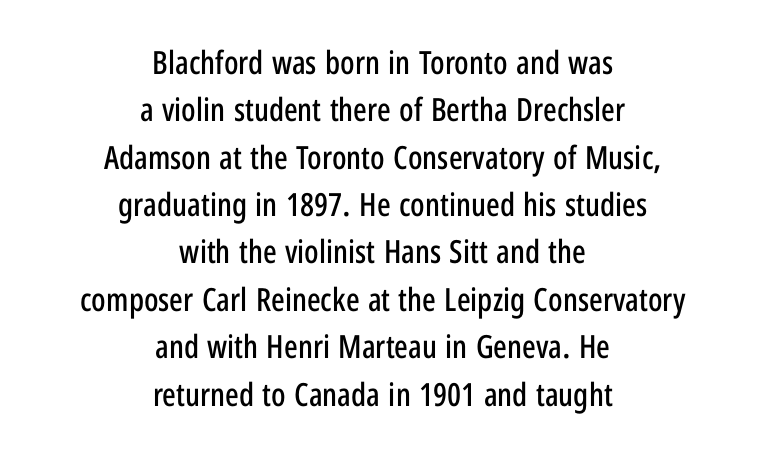
{"serif": "no", "italic": "no", "width": "condensed", "stroke_contrast": "low", "x_height": "medium", "monospaced": "no", "underline": "no", "align": "center", "line_spacing": "normal", "line_spacing_ratio": 1.48, "letter_spacing": "normal", "letter_spacing_em": 0.0, "glyph_px": 32}
